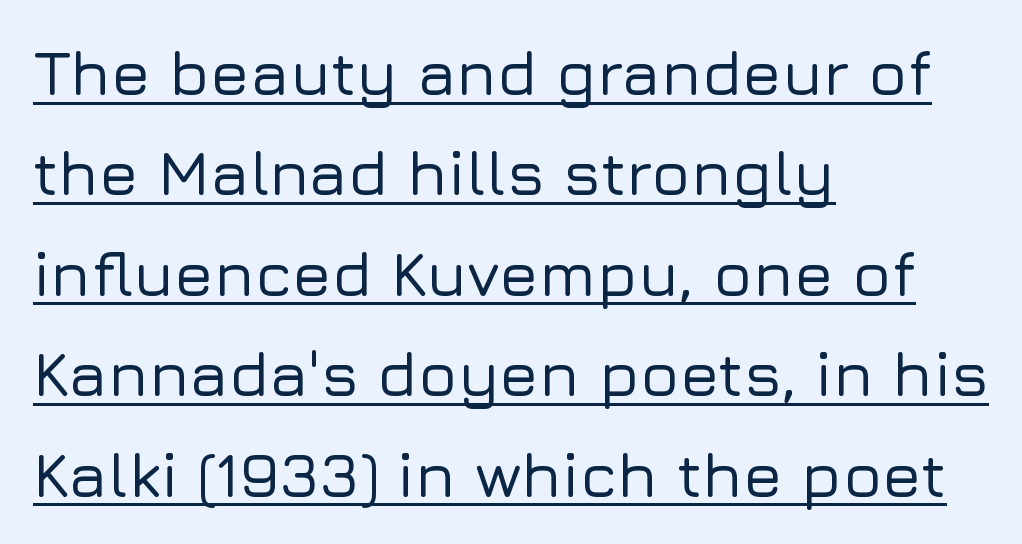
The image shows 64 px sans-serif type, upright; set left-aligned, normal line spacing (1.57x), normal letter spacing, underlined; low stroke contrast and a medium x-height.
